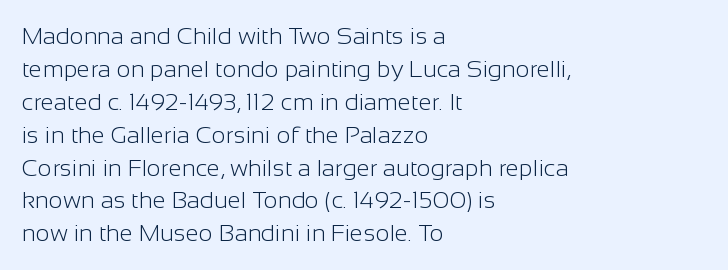
Q: Is the text bold? A: No.
Q: Is the text italic (slanted)? A: No, it is upright.
Q: Is the text underlined? A: No.
Q: How is the paragraph aligned? A: Left-aligned.
Q: Is the spacing between letters normal or unusually wide? A: Normal.
Q: Is the spacing between lines tight, normal or loose? A: Normal.
